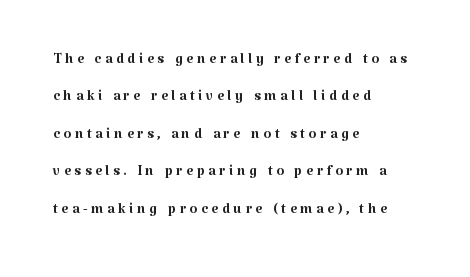
The image shows 20 px text type, upright; set left-aligned, line spacing 1.87x, not underlined.
